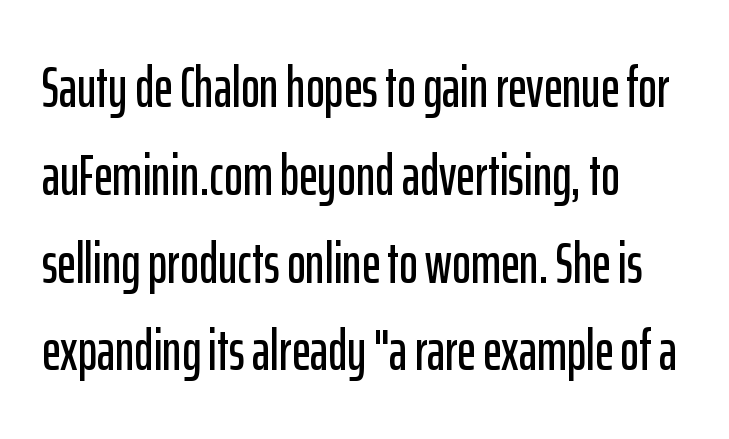
Each letter keeps its own natural width here, so spacing adapts to shape. This sample uses an upright cut, with every glyph sitting square on the baseline. Standard letterfit; no display-style spreading of the glyphs. Alignment: flush left. The space between consecutive lines is moderate. You can tell from the bare stems that sans-serif type was used.
